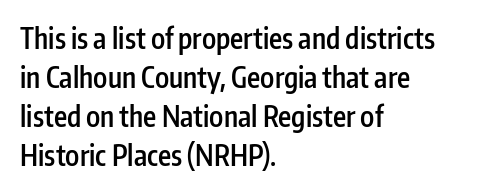
{"serif": "no", "italic": "no", "bold": "semi", "weight": "semibold", "width": "condensed", "stroke_contrast": "low", "x_height": "medium", "monospaced": "no", "underline": "no", "align": "left", "line_spacing": "normal", "line_spacing_ratio": 1.39, "letter_spacing": "normal", "letter_spacing_em": 0.0, "glyph_px": 28}
